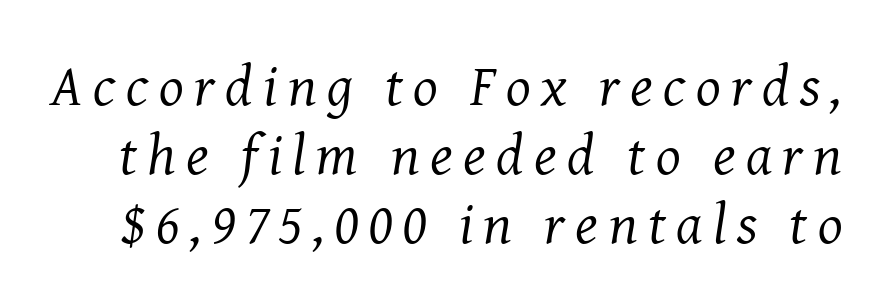
Q: Is the text bold? A: No.
Q: Is the text italic (slanted)? A: Yes, it leans right by about 8 degrees.
Q: Is the typeface a serif or a sans-serif typeface? A: Serif.
Q: Is the text underlined? A: No.
Q: Width (condensed, normal, or wide)? A: Normal.
Q: Stroke contrast? A: Medium.
Q: x-height? A: Medium.
Q: Monospaced? A: No.
